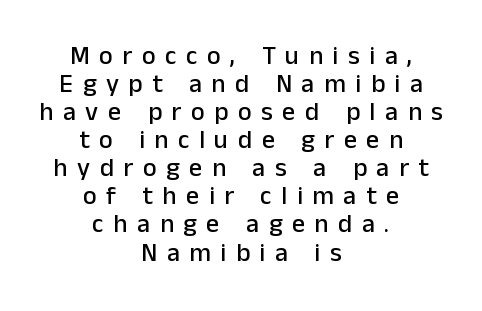
{"italic": "no", "underline": "no", "align": "center", "line_spacing": "tight", "line_spacing_ratio": 1.08, "letter_spacing": "wide", "letter_spacing_em": 0.37, "glyph_px": 26}
